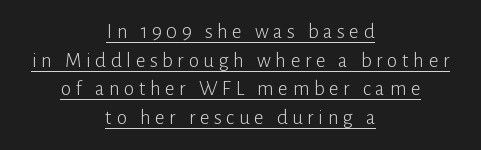
The passage shown has open, widely tracked lettering throughout. Leading: standard. Typeset on center — no edge is straight. A light-to-regular cut is what we see here. This is the regular roman posture of the typeface.
